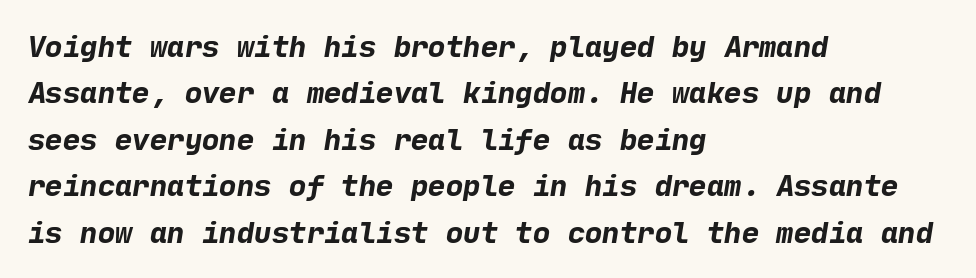
The type family on display is of the sans-serif kind. In terms of letterspacing, this is plain default setting. The face used here has the dense, thick strokes of a bold. Typeset ragged right — the left edge is the straight one. The space directly below the letters is spotless.
